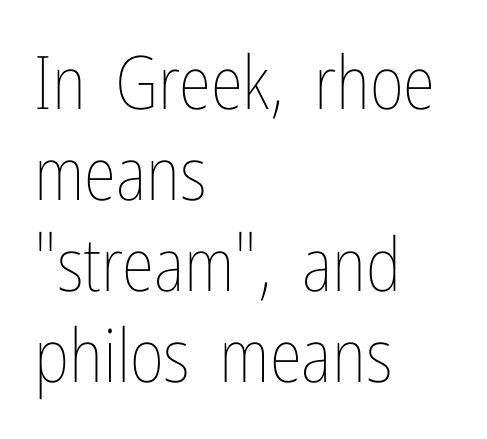
Q: Is the text bold? A: No.
Q: Is the text italic (slanted)? A: No, it is upright.
Q: Is the text underlined? A: No.
Q: How is the paragraph aligned? A: Left-aligned.
Q: Is the spacing between letters normal or unusually wide? A: Normal.
Q: Width (condensed, normal, or wide)? A: Condensed.
Q: Stroke contrast? A: Low.
Q: x-height? A: Medium.
Q: Monospaced? A: No.
